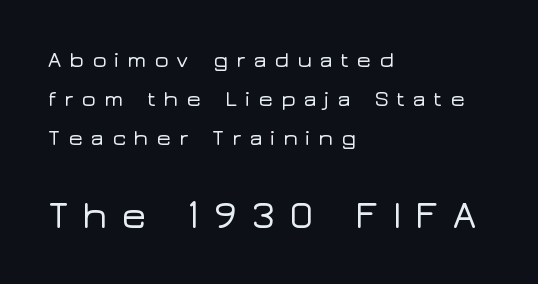
The letters stand straight up with perfectly vertical stems. Size contrast runs from small at the top to large at the bottom. The font family rendered here belongs to the sans-serif group. Letters rest on an invisible, unmarked baseline. This rendering uses left alignment, leaving the right contour irregular.
